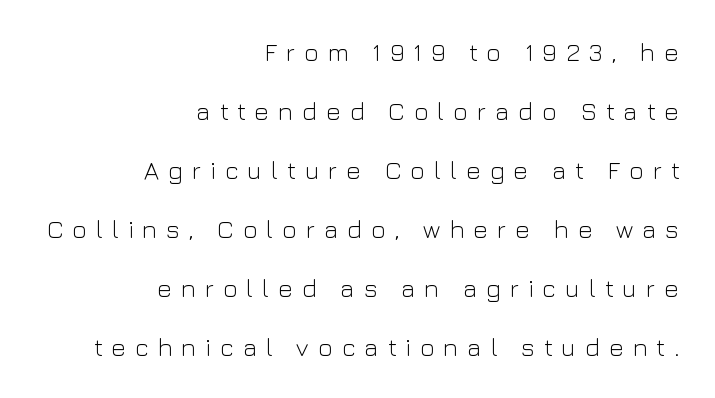
Q: Is the text bold? A: No.
Q: Is the text italic (slanted)? A: No, it is upright.
Q: Is the text underlined? A: No.
Q: How is the paragraph aligned? A: Right-aligned.
Q: Is the spacing between letters normal or unusually wide? A: Unusually wide.
Q: Is the spacing between lines tight, normal or loose? A: Loose.
